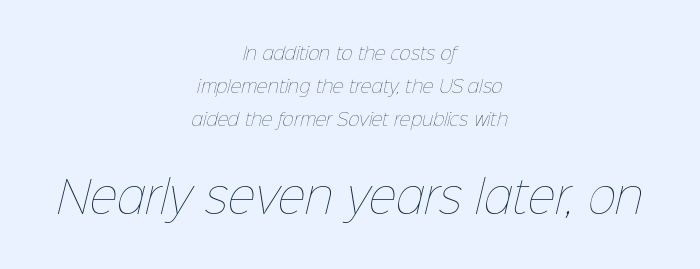
The image shows 43 px thin type; set centered, loose line spacing (1.93x), normal letter spacing, not underlined; the second (bottom) block is 2.53x larger; low stroke contrast and a medium x-height.
